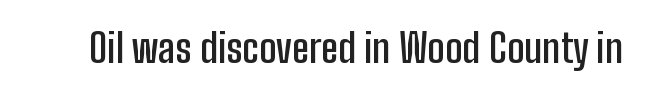
Q: Is the text bold? A: Semi-bold.
Q: Is the text italic (slanted)? A: No, it is upright.
Q: Is the typeface a serif or a sans-serif typeface? A: Sans-serif.
Q: Is the text underlined? A: No.
Q: Is the spacing between letters normal or unusually wide? A: Normal.
Q: Width (condensed, normal, or wide)? A: Condensed.
Q: Stroke contrast? A: Low.
Q: x-height? A: Medium.
Q: Monospaced? A: No.
